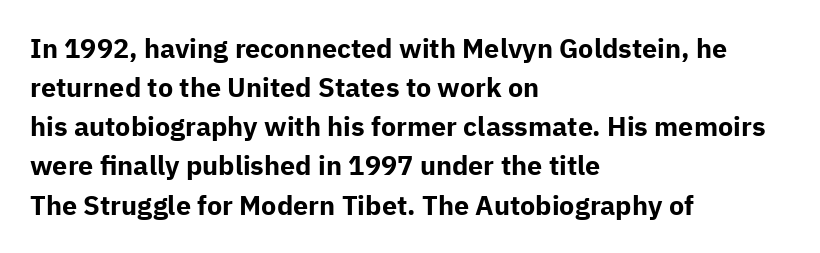
{"italic": "no", "bold": "yes", "underline": "no", "align": "left", "line_spacing": "normal", "line_spacing_ratio": 1.45, "letter_spacing": "normal", "letter_spacing_em": 0.0, "glyph_px": 27}
